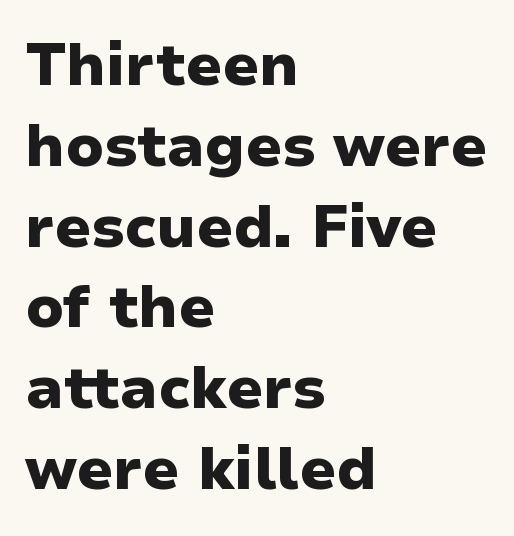
Are there feet on the stems? There aren't — it's a sans. Tracking here is standard; glyphs follow each other at the usual distance. Underline: absent. These lines are rendered in a variable-pitch font.
